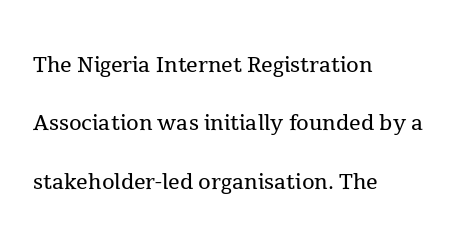
The image shows 29 px regular-weight serif type, upright; set left-aligned, loose line spacing (2.01x), normal letter spacing, not underlined; a medium x-height.
